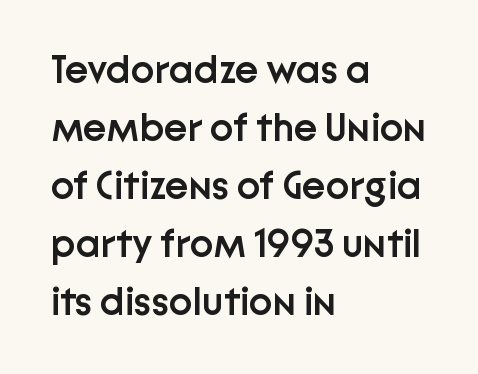
The font is running at a semibold setting, under full bold. No extra tracking has been applied to these lines. Style check: upright. Interline gaps are of average width in this sample. The face used here is proportionally spaced, like ordinary book or web type.
